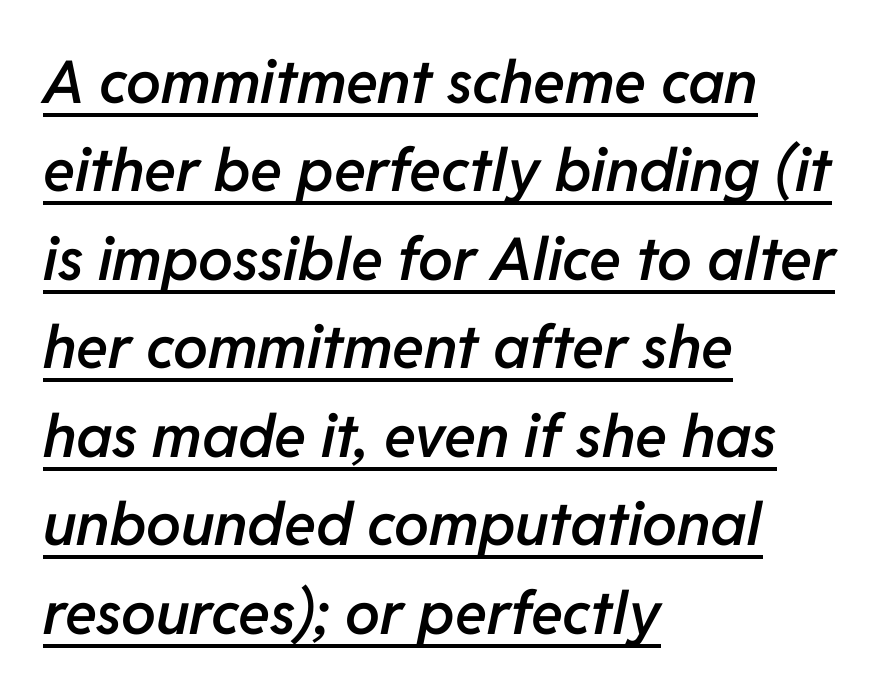
{"italic": "yes", "lean": "right", "slant_degrees": 11, "bold": "semi", "weight": "semibold", "width": "normal", "stroke_contrast": "low", "x_height": "medium", "monospaced": "no", "underline": "yes", "align": "left", "line_spacing": "normal", "line_spacing_ratio": 1.5, "letter_spacing": "normal", "letter_spacing_em": 0.0, "glyph_px": 59}
